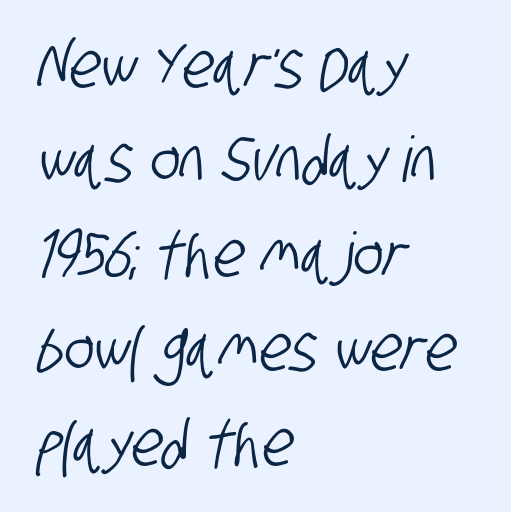
This sample keeps an unexceptional amount of space between lines. Is this a sans? Yes — the strokes have no serifs. Layout note: lines flush left. The zone under the glyphs is completely vacant. Character widths vary here, with narrow letters taking less room than wide ones. The face used here is rendered with its standard letterfit.
